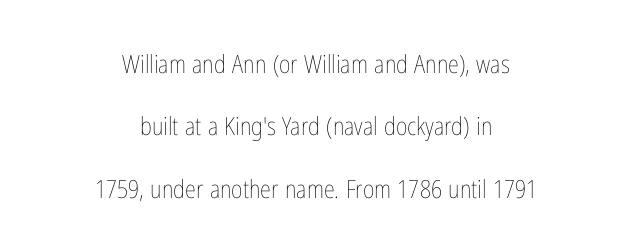
The typesetting does not lean heavy: it is not bold. Just letters on the line, the space beneath them empty. This sample uses plain, unmodified letter spacing. Each line is balanced around a shared central axis.
